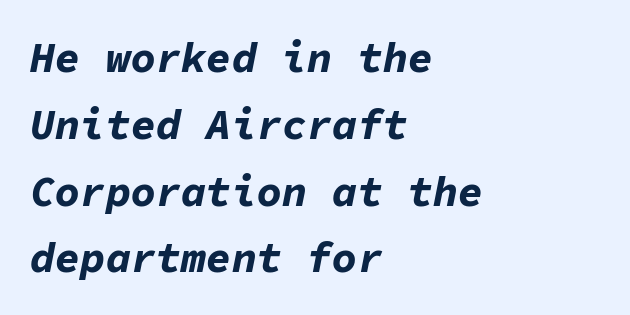
The image shows 42 px bold type, italic (leaning right), monospaced; set left-aligned, normal line spacing (1.59x), normal letter spacing, not underlined; low stroke contrast and a medium x-height.
